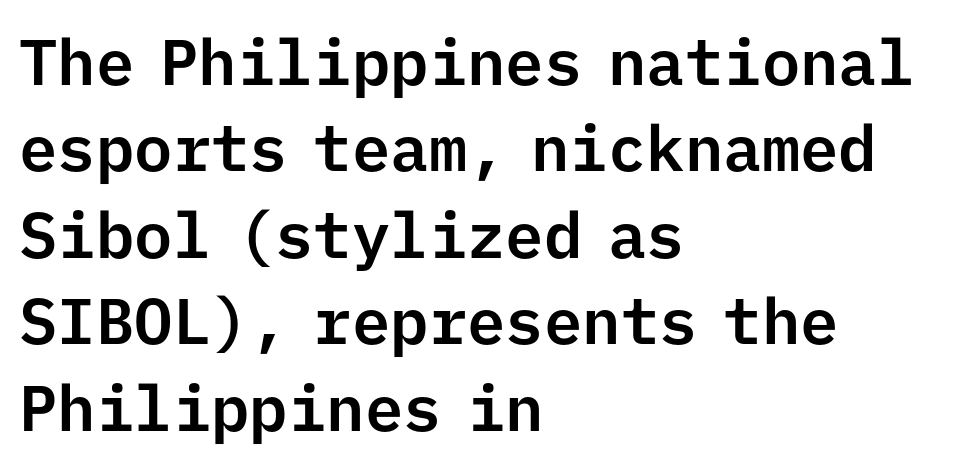
{"serif": "no", "italic": "no", "width": "normal", "stroke_contrast": "low", "x_height": "medium", "monospaced": "yes", "underline": "no", "align": "left", "line_spacing": "normal", "line_spacing_ratio": 1.35, "letter_spacing": "normal", "letter_spacing_em": 0.0, "glyph_px": 64}
